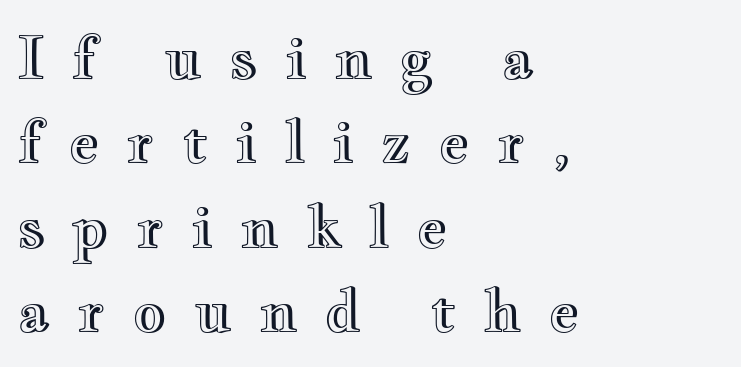
Honestly, the row spacing looks completely unremarkable. When letters stand straight like this, we call the style roman or upright. The strip under each line holds only bare page. This rendering uses left alignment, leaving the right contour irregular. The face used here is proportionally spaced, like ordinary book or web type. The tracking reads as deliberately expanded to a designer's eye.
